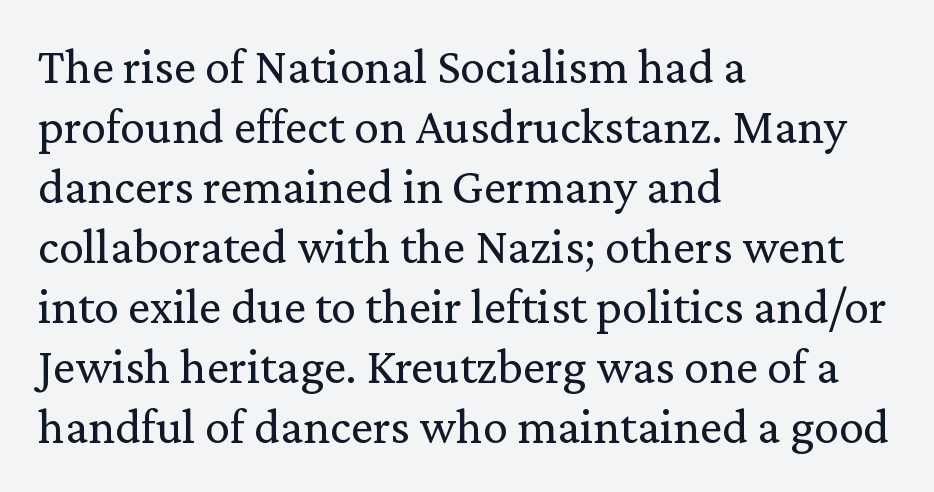
Left-aligned paragraph, ragged on the right. The zone under the glyphs is completely vacant. A typesetter would call this proportional, since set widths differ per character. No chunkiness to these letters — they're not bold. Letterform terminals end in serifs throughout the passage. The type is set solid horizontally, with unmodified tracking.
